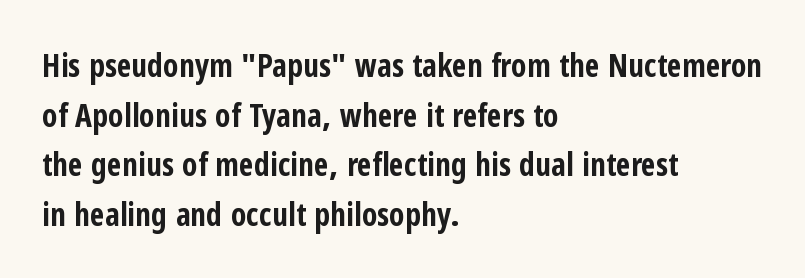
When letters stand straight like this, we call the style roman or upright. Compared with typical paragraphs, the rows here are spaced about the same. The ragged edge is on the right, which tells us the setting is flush left. Underline: absent. You could not count columns in this text — the font is proportionally spaced. You could call the tracking neutral — neither tight nor loose.
